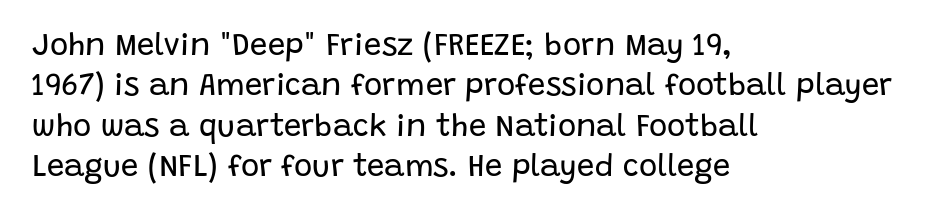
The image shows 31 px regular-weight sans-serif type, upright; set left-aligned, normal line spacing (1.3x), normal letter spacing, not underlined; low stroke contrast and a large x-height.
